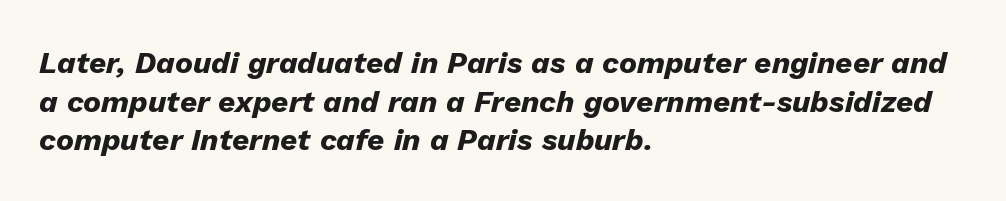
The image shows 30 px heavy type, italic (leaning right); set left-aligned, normal line spacing (1.29x), normal letter spacing, not underlined; low stroke contrast and a medium x-height.
